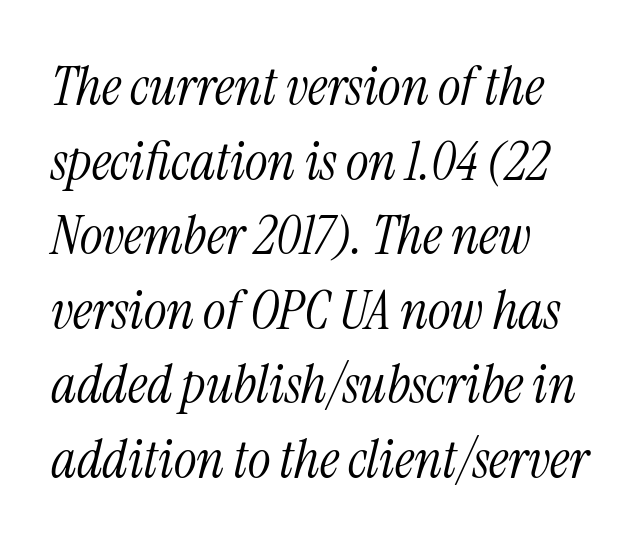
The passage shown is typeset with a serif family. Stroke mass is kept to a normal reading level or below. Slanted lettering throughout. The rows are spaced the way most documents space them. These lines are rendered in a variable-pitch font. Each line starts at the same left margin while the right side varies.
